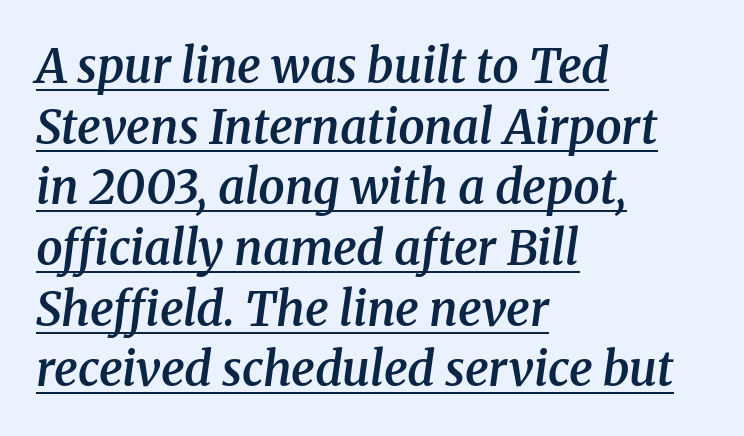
Q: Is the text bold? A: Semi-bold.
Q: Is the text italic (slanted)? A: Yes, it leans right by about 8 degrees.
Q: Is the typeface a serif or a sans-serif typeface? A: Serif.
Q: Is the text underlined? A: Yes.
Q: How is the paragraph aligned? A: Left-aligned.
Q: Is the spacing between letters normal or unusually wide? A: Normal.
Q: Is the spacing between lines tight, normal or loose? A: Normal.
Q: Width (condensed, normal, or wide)? A: Normal.
Q: Stroke contrast? A: Medium.
Q: x-height? A: Medium.
Q: Monospaced? A: No.
